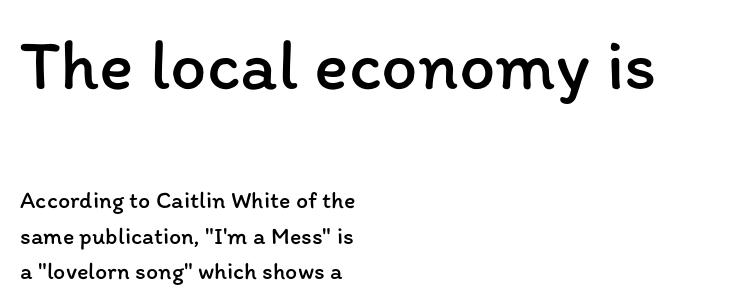
{"italic": "no", "bold": "no", "weight": "regular", "width": "normal", "stroke_contrast": "low", "x_height": "medium", "monospaced": "no", "underline": "no", "align": "left", "line_spacing": "normal", "line_spacing_ratio": 1.49, "letter_spacing": "normal", "letter_spacing_em": 0.0, "larger_block": "first", "size_ratio": 3.0, "glyph_px": 72}
